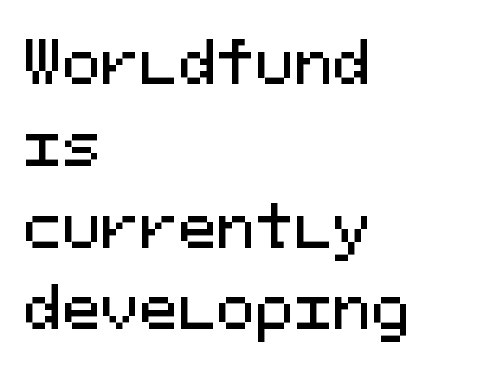
Q: Is the text italic (slanted)? A: No, it is upright.
Q: Is the typeface a serif or a sans-serif typeface? A: Sans-serif.
Q: Is the text underlined? A: No.
Q: How is the paragraph aligned? A: Left-aligned.
Q: Is the spacing between letters normal or unusually wide? A: Normal.
Q: Is the spacing between lines tight, normal or loose? A: Normal.
Q: Width (condensed, normal, or wide)? A: Normal.
Q: Stroke contrast? A: Medium.
Q: x-height? A: Medium.
Q: Monospaced? A: Yes.
